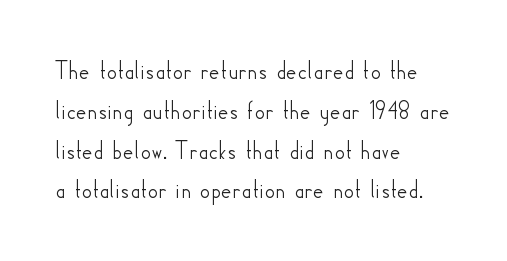
Q: Is the text italic (slanted)? A: No, it is upright.
Q: Is the text underlined? A: No.
Q: How is the paragraph aligned? A: Left-aligned.
Q: Is the spacing between letters normal or unusually wide? A: Normal.
Q: Is the spacing between lines tight, normal or loose? A: Normal.
